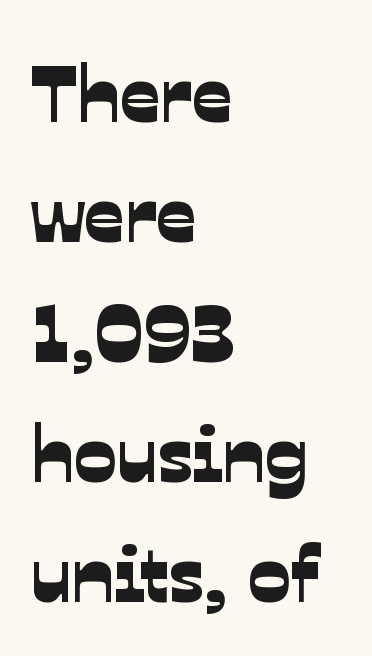
Q: Is the typeface a serif or a sans-serif typeface? A: Sans-serif.
Q: Is the text underlined? A: No.
Q: How is the paragraph aligned? A: Left-aligned.
Q: Is the spacing between letters normal or unusually wide? A: Normal.
Q: Is the spacing between lines tight, normal or loose? A: Normal.
Q: Width (condensed, normal, or wide)? A: Normal.
Q: Stroke contrast? A: Low.
Q: x-height? A: Medium.
Q: Monospaced? A: No.
